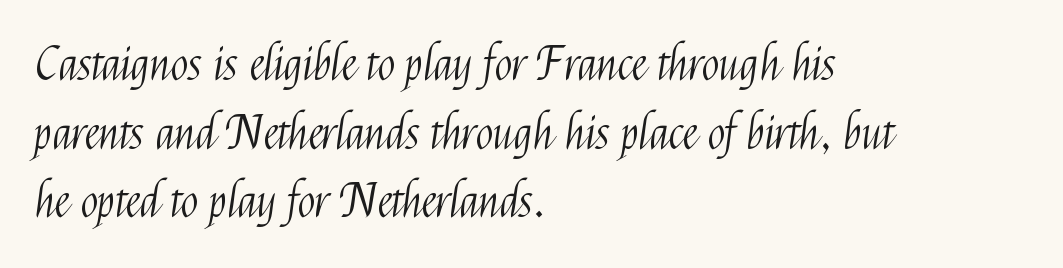
The image shows 46 px light, condensed sans-serif type; set left-aligned, normal line spacing (1.49x), normal letter spacing, not underlined; medium stroke contrast and a medium x-height.
